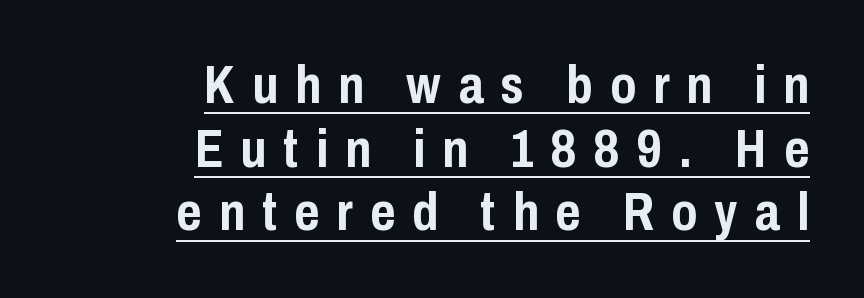
Characters remain perfectly vertical along every line. Notice how a bar underscores the lettering throughout. How are the letters spaced? Widely, with obvious added tracking. The font family rendered here belongs to the sans-serif group.
